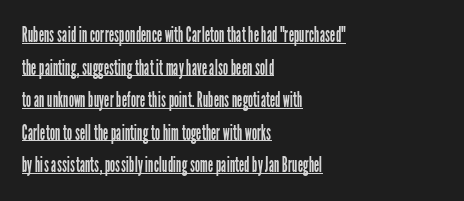
{"italic": "no", "bold": "no", "underline": "yes", "align": "left", "line_spacing": "normal", "line_spacing_ratio": 1.55, "letter_spacing": "normal", "letter_spacing_em": 0.0, "glyph_px": 21}
